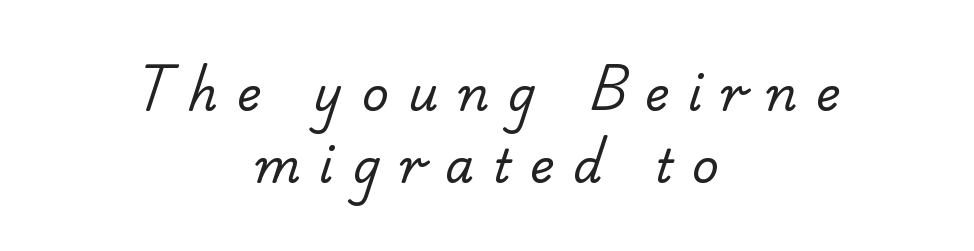
{"serif": "no", "bold": "no", "weight": "regular", "width": "normal", "stroke_contrast": "low", "x_height": "small", "monospaced": "no", "underline": "no", "align": "center", "line_spacing": "normal", "line_spacing_ratio": 1.57, "letter_spacing": "wide", "letter_spacing_em": 0.42, "glyph_px": 46}
